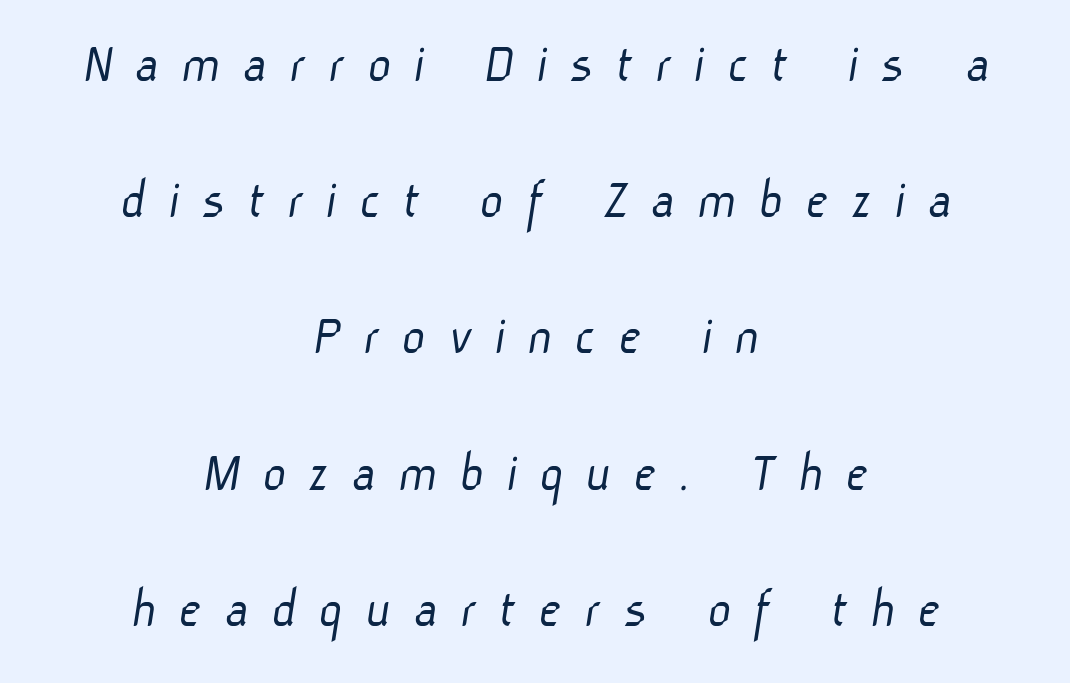
{"serif": "no", "bold": "no", "weight": "light", "width": "normal", "stroke_contrast": "low", "x_height": "medium", "monospaced": "no", "underline": "no", "align": "center", "line_spacing": "loose", "line_spacing_ratio": 2.39, "letter_spacing": "wide", "letter_spacing_em": 0.39, "glyph_px": 57}
